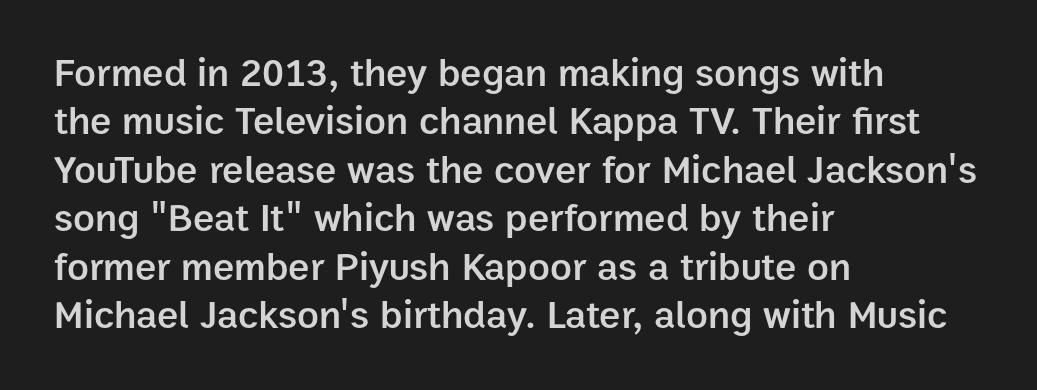
{"serif": "no", "italic": "no", "bold": "semi", "weight": "semibold", "width": "normal", "stroke_contrast": "low", "x_height": "medium", "monospaced": "no", "underline": "no", "align": "left", "line_spacing_ratio": 1.21, "letter_spacing": "normal", "letter_spacing_em": 0.0, "glyph_px": 40}
